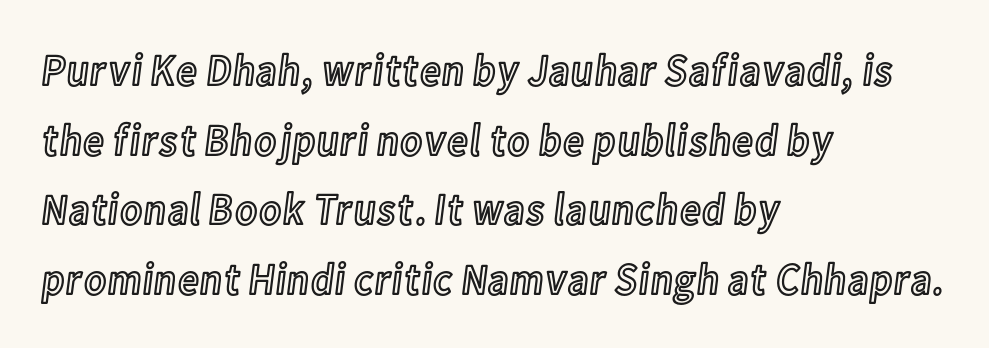
The letters advance in unequal steps, a hallmark of proportional type. These lines stack with their left ends in a neat column. Honestly, the row spacing looks completely unremarkable. Underline: absent.
